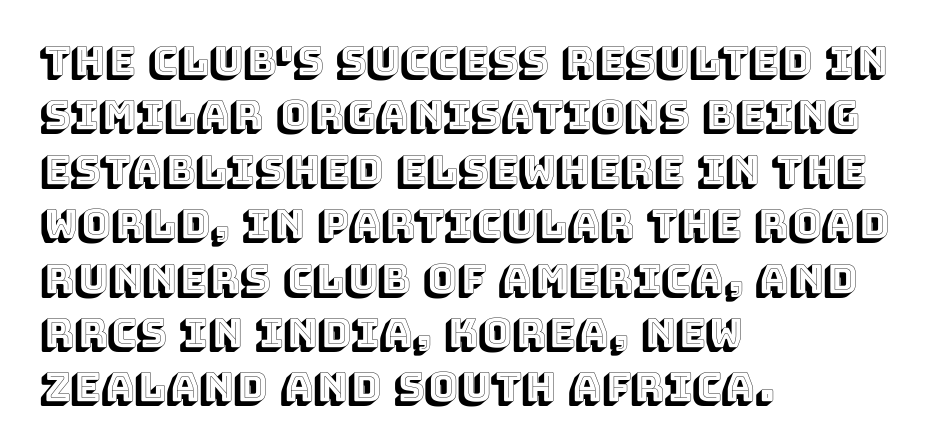
The image shows 40 px text type, upright; set left-aligned, normal line spacing (1.36x), normal letter spacing, not underlined; a large x-height.
